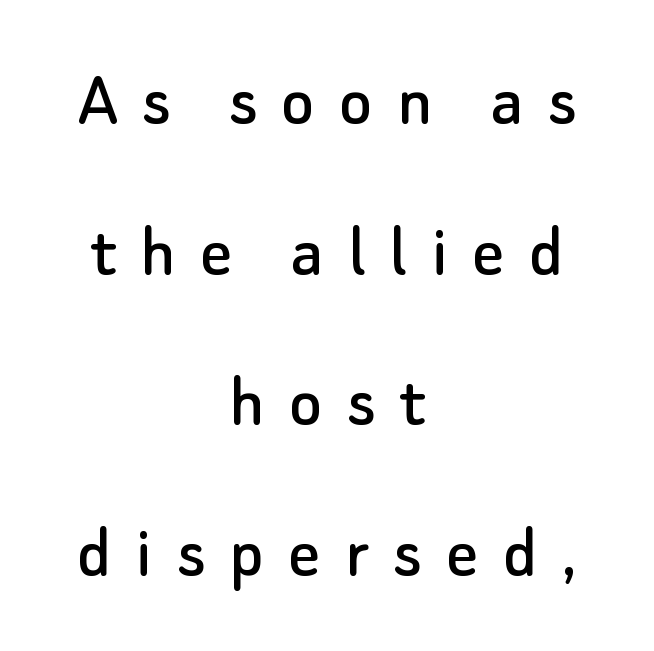
Q: Is the text italic (slanted)? A: No, it is upright.
Q: Is the typeface a serif or a sans-serif typeface? A: Sans-serif.
Q: Is the text underlined? A: No.
Q: How is the paragraph aligned? A: Centered.
Q: Is the spacing between letters normal or unusually wide? A: Unusually wide.
Q: Is the spacing between lines tight, normal or loose? A: Loose.
Q: Width (condensed, normal, or wide)? A: Normal.
Q: Stroke contrast? A: Low.
Q: x-height? A: Small.
Q: Monospaced? A: No.
